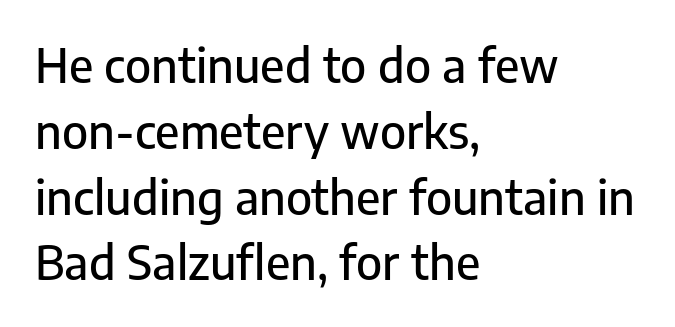
The block of text has a typical density, with ordinary space between rows. No italicization has been applied; the sample stays upright. The passage shown is typeset with a sans-serif family. Line beginnings align vertically; line endings do not. Students, note that the glyphs here touch the page at normal intervals. The space beneath each line is pristine and unruled.
